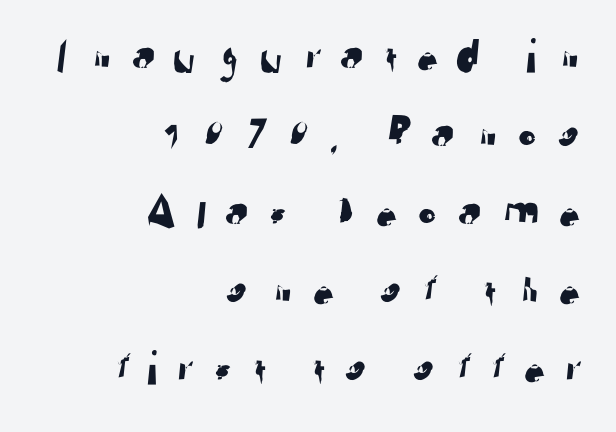
{"serif": "no", "width": "normal", "stroke_contrast": "low", "x_height": "medium", "monospaced": "no", "underline": "no", "align": "right", "line_spacing": "normal", "line_spacing_ratio": 1.59, "letter_spacing": "wide", "letter_spacing_em": 0.31, "glyph_px": 49}
